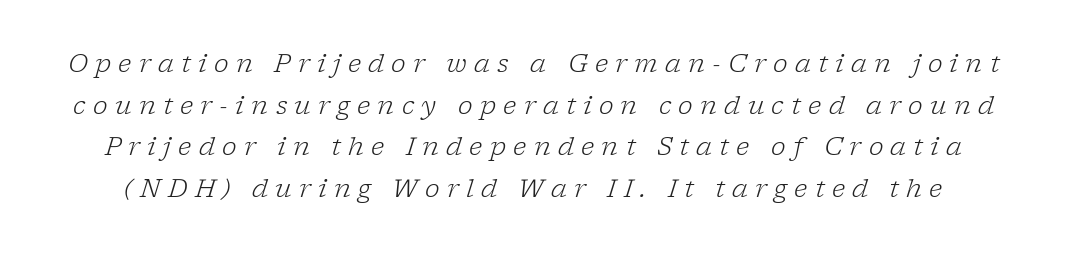
{"italic": "yes", "lean": "right", "slant_degrees": 17, "bold": "no", "underline": "no", "line_spacing": "normal", "line_spacing_ratio": 1.67, "letter_spacing": "wide", "letter_spacing_em": 0.29, "glyph_px": 25}
